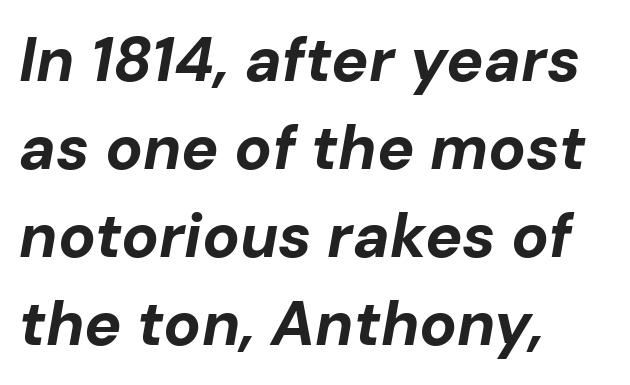
The image shows 62 px bold type, italic (leaning right); set left-aligned, normal line spacing (1.42x), normal letter spacing, not underlined; low stroke contrast and a medium x-height.
